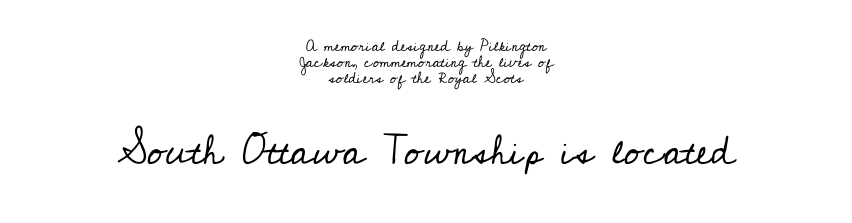
{"serif": "yes", "bold": "no", "weight": "regular", "width": "normal", "stroke_contrast": "low", "x_height": "small", "monospaced": "no", "underline": "no", "align": "center", "line_spacing": "tight", "line_spacing_ratio": 1.01, "letter_spacing": "normal", "letter_spacing_em": 0.0, "larger_block": "second", "size_ratio": 2.56, "glyph_px": 41}
